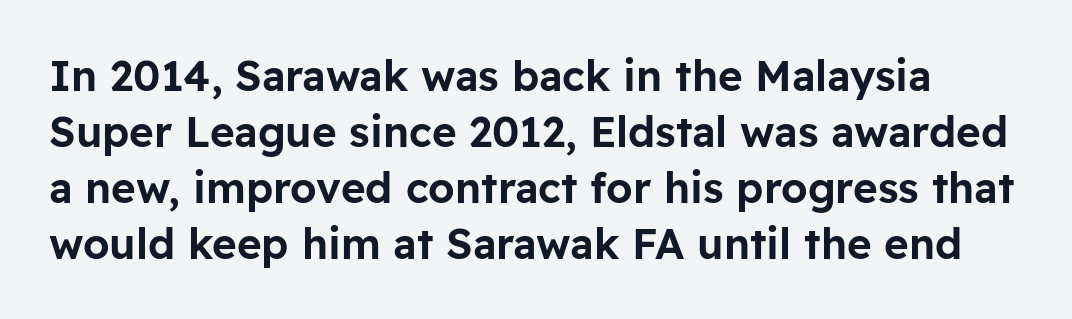
{"serif": "no", "italic": "no", "width": "normal", "stroke_contrast": "low", "x_height": "medium", "monospaced": "no", "underline": "no", "line_spacing": "normal", "line_spacing_ratio": 1.33, "letter_spacing": "normal", "letter_spacing_em": 0.0, "glyph_px": 42}
